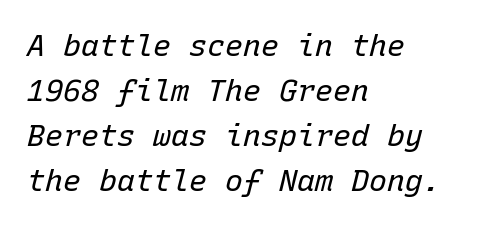
Horizontally, the lines are justified to the leading edge only. Would a proofreader flag this as italicized? Yes. The passage shown is not underscored anywhere. Regarding leading, the lines here are spaced in the standard way.
